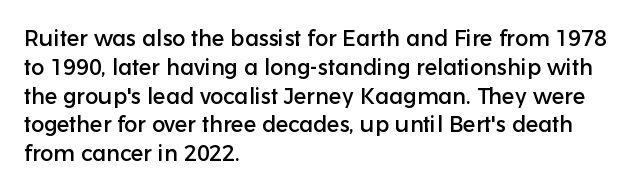
Q: Is the text italic (slanted)? A: No, it is upright.
Q: Is the text underlined? A: No.
Q: How is the paragraph aligned? A: Left-aligned.
Q: Is the spacing between letters normal or unusually wide? A: Normal.
Q: Is the spacing between lines tight, normal or loose? A: Normal.
